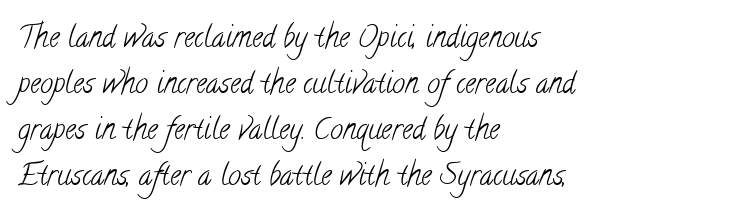
Inter-character spacing is left at the font's built-in metrics. If you measured baseline to baseline, you'd find a middling distance. Lines of text with bare space underneath.
